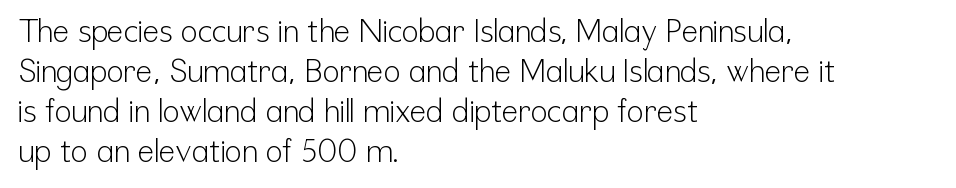
The image shows 31 px light, condensed sans-serif type, upright; set left-aligned, normal line spacing (1.29x), normal letter spacing, not underlined; low stroke contrast and a medium x-height.
